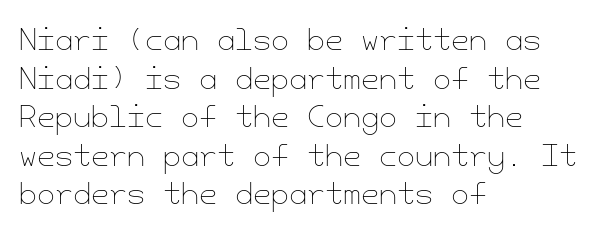
Q: Is the text bold? A: No.
Q: Is the text italic (slanted)? A: No, it is upright.
Q: Is the text underlined? A: No.
Q: How is the paragraph aligned? A: Left-aligned.
Q: Is the spacing between letters normal or unusually wide? A: Normal.
Q: Is the spacing between lines tight, normal or loose? A: Normal.
Q: Width (condensed, normal, or wide)? A: Normal.
Q: Stroke contrast? A: Low.
Q: x-height? A: Small.
